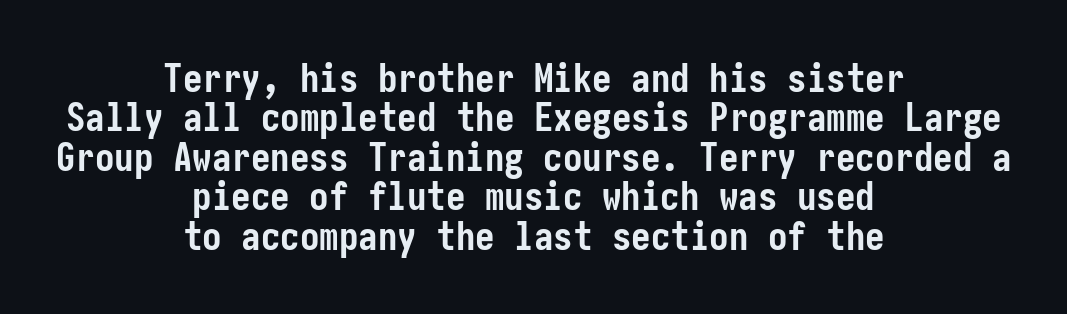
Is the type bold? Yes — the strokes are clearly thick and heavy. Line starts and ends both wander, symmetrically. These lines were composed using upright roman letters. Horizontal bands of white between lines are thin slivers.
